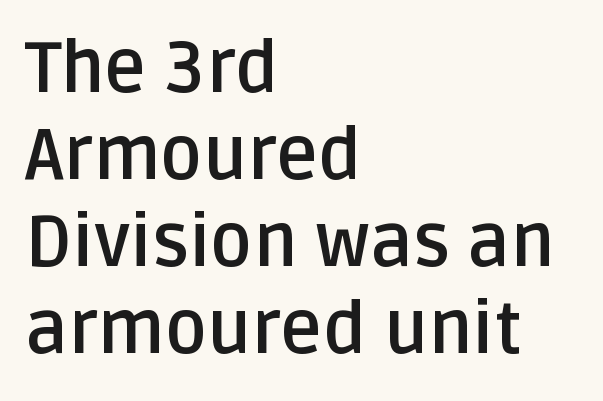
The image shows 72 px semibold sans-serif type, upright; set left-aligned, line spacing 1.21x, normal letter spacing, not underlined; low stroke contrast and a large x-height.
